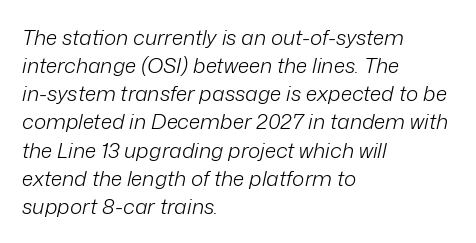
Q: Is the text bold? A: No.
Q: Is the text italic (slanted)? A: Yes, it leans right by about 12 degrees.
Q: Is the text underlined? A: No.
Q: How is the paragraph aligned? A: Left-aligned.
Q: Is the spacing between letters normal or unusually wide? A: Normal.
Q: Is the spacing between lines tight, normal or loose? A: Normal.
